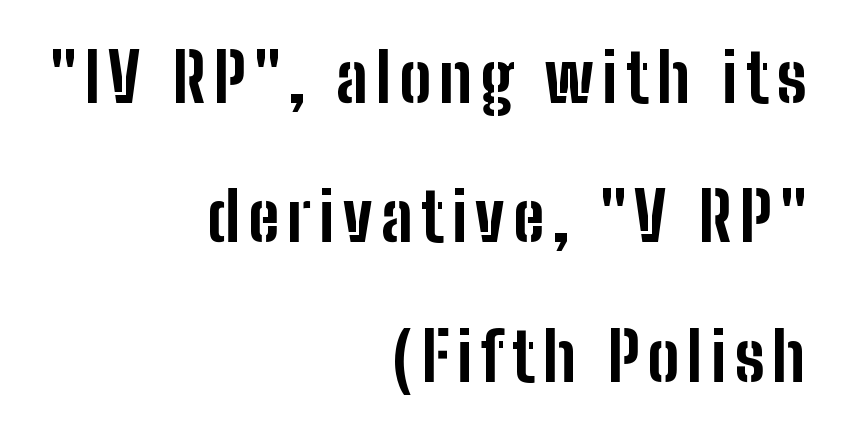
Serif or sans? Sans — the stroke terminals are bare. Looks like regular typesetting: each glyph gets only the width it needs. Type without underlining. Notice how the stems are strictly vertical — no italics here.
